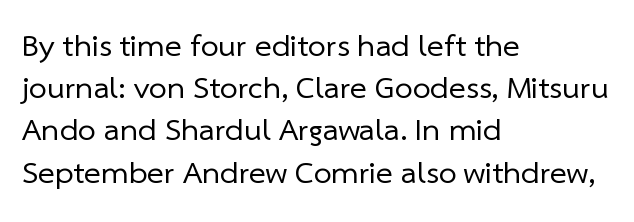
The image shows 32 px regular-weight sans-serif type; set left-aligned, normal line spacing (1.32x), normal letter spacing, not underlined; low stroke contrast and a medium x-height.
